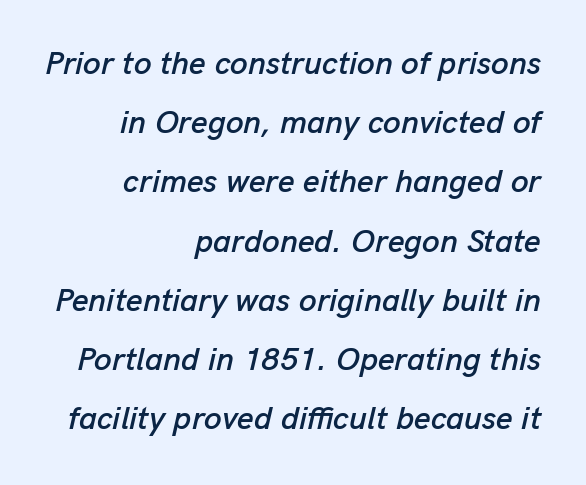
Q: Is the text italic (slanted)? A: Yes, it leans right by about 13 degrees.
Q: Is the text underlined? A: No.
Q: How is the paragraph aligned? A: Right-aligned.
Q: Is the spacing between letters normal or unusually wide? A: Normal.
Q: Width (condensed, normal, or wide)? A: Normal.
Q: Stroke contrast? A: Low.
Q: x-height? A: Medium.
Q: Monospaced? A: No.
